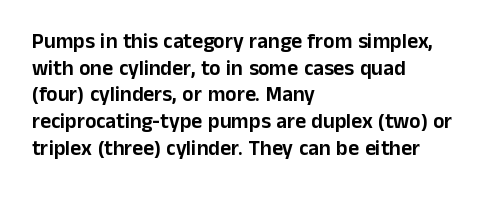
Successive baselines arrive at the customary interval. The space directly below the letters is spotless. The face used here is rendered with its standard letterfit. The rendering anchors every line to the left-hand side.
